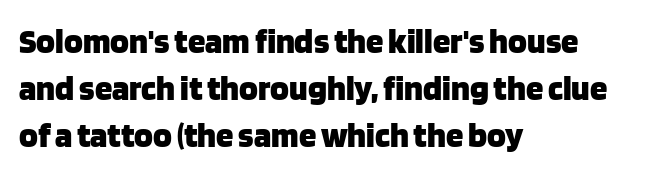
Q: Is the text bold? A: Yes.
Q: Is the text italic (slanted)? A: No, it is upright.
Q: Is the typeface a serif or a sans-serif typeface? A: Sans-serif.
Q: Is the text underlined? A: No.
Q: How is the paragraph aligned? A: Left-aligned.
Q: Is the spacing between letters normal or unusually wide? A: Normal.
Q: Is the spacing between lines tight, normal or loose? A: Normal.
Q: Width (condensed, normal, or wide)? A: Normal.
Q: Stroke contrast? A: Low.
Q: x-height? A: Large.
Q: Monospaced? A: No.
